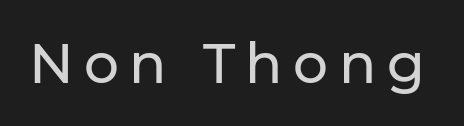
The image shows 55 px sans-serif type, upright; set not underlined; low stroke contrast and a medium x-height.
